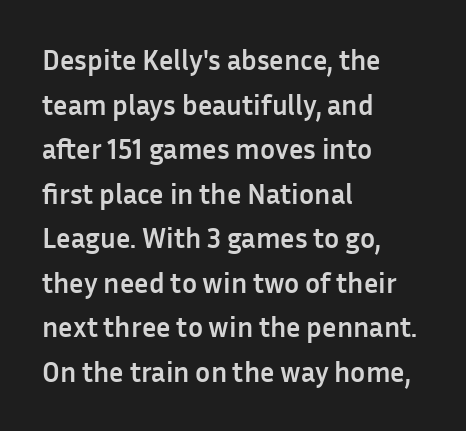
The image shows 28 px semibold sans-serif type, upright; set left-aligned, normal line spacing (1.59x), normal letter spacing, not underlined; low stroke contrast and a medium x-height.
